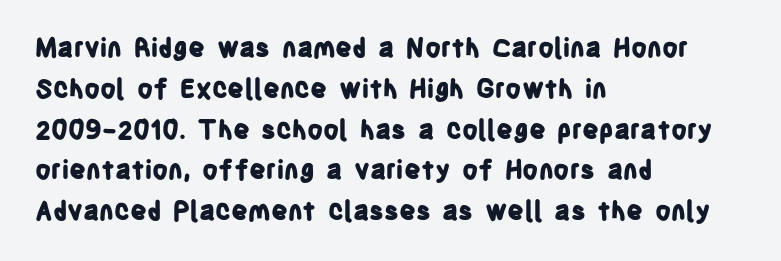
{"italic": "no", "bold": "yes", "underline": "no", "align": "left", "line_spacing": "normal", "line_spacing_ratio": 1.57, "letter_spacing": "normal", "letter_spacing_em": 0.0, "glyph_px": 26}
